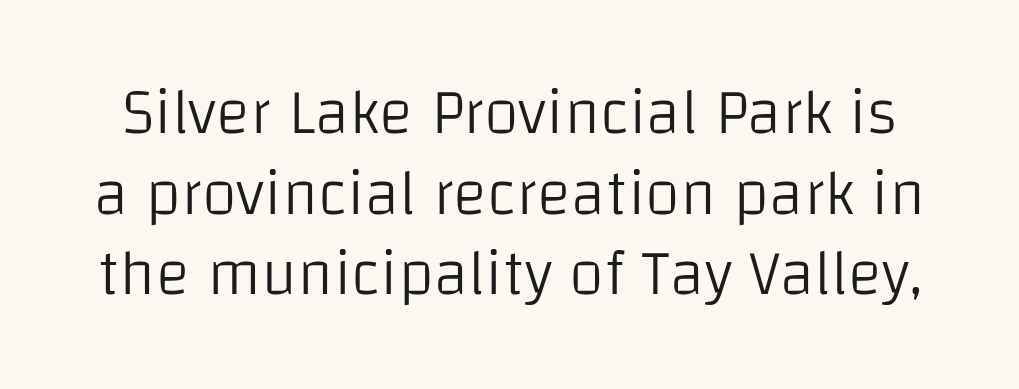
Q: Is the text bold? A: No.
Q: Is the text italic (slanted)? A: No, it is upright.
Q: Is the typeface a serif or a sans-serif typeface? A: Sans-serif.
Q: Is the text underlined? A: No.
Q: Is the spacing between letters normal or unusually wide? A: Normal.
Q: Is the spacing between lines tight, normal or loose? A: Normal.
Q: Width (condensed, normal, or wide)? A: Normal.
Q: Stroke contrast? A: Low.
Q: x-height? A: Large.
Q: Monospaced? A: No.
